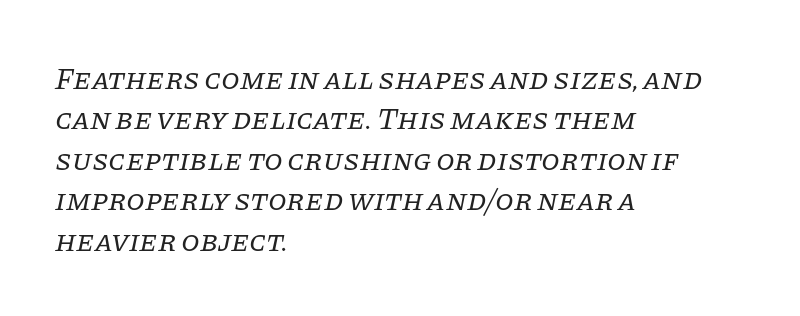
This sample has the flowing, uneven cadence of proportional lettering. The rows are spaced the way most documents space them. Default kerning and tracking; the words read as compact shapes. This is oblique type, the kind used for emphasis or titles. Reading down the block, your eye returns to a fixed left position each line.
